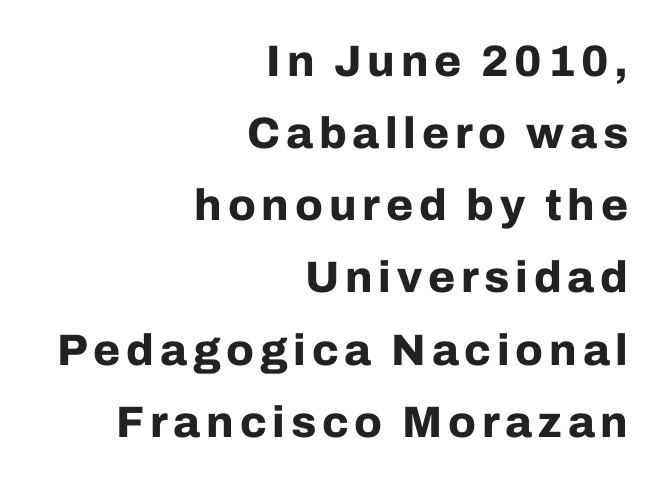
Weight: bold. The passage shown is typed in a proportional face where columns would drift. A typesetter would mark this as roman, not italic. Has an underline been added? It has not. Alignment: flush right. Does the leading feel generous? No, just average.
